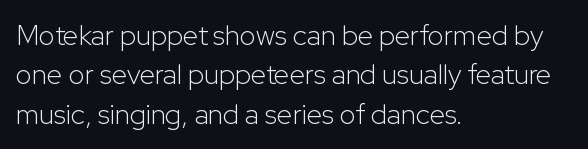
Do the characters align in a grid? No, the font is proportional. Unmarked baselines from the first word to the last. The face looks like a standard text weight, possibly lighter. Does the copy run flush right? No — it runs flush left.
